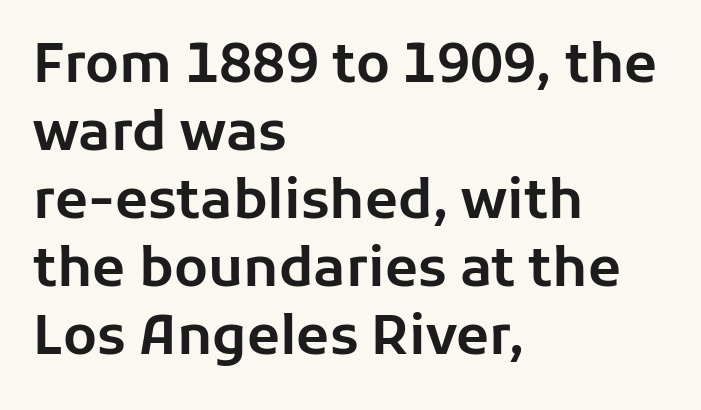
Reading down the column, the eye jumps a familiar distance to each next line. The letters stand straight up with perfectly vertical stems. Observe the ordinary spacing: letters are neighbours, not strangers. This sample has the flowing, uneven cadence of proportional lettering. Caption: multi-line text, flush left, ragged right.
